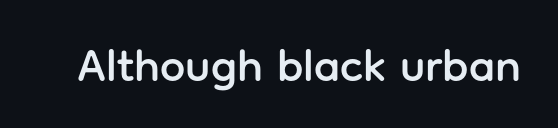
Examine the stroke ends and you'll find no serifs. The letters sit at their default tracking, neither squeezed nor spread. A typesetter would call this proportional, since set widths differ per character. Vertical strokes here are truly vertical. Underlining? Definitely not there.
